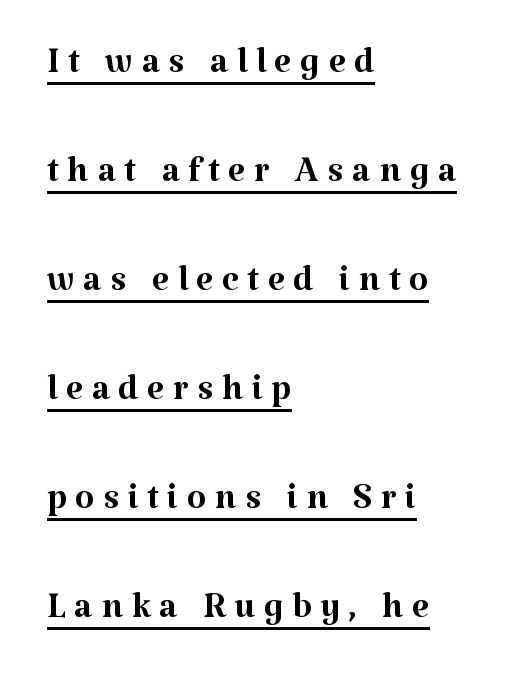
A great deal of white space separates one row of letters from the next. Short and long lines alike share a common starting point at left. Stroke terminals: seriffed. Italic? Not at all — the glyphs are vertical. Here the designer chose a conventional face with non-uniform glyph widths. Weight: not bold — regular or lighter.
